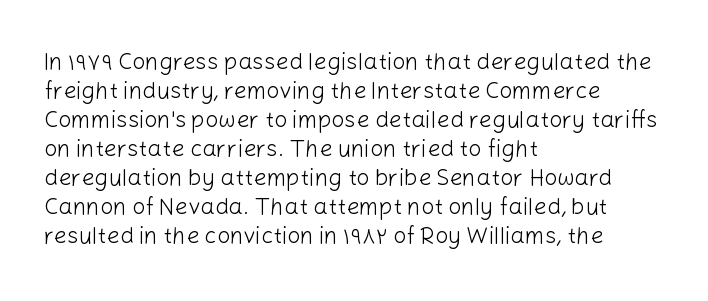
The image shows 23 px text type, upright; set left-aligned, normal line spacing (1.26x), normal letter spacing, not underlined.
